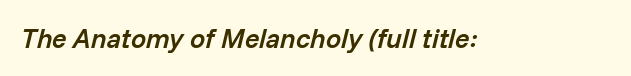
The image shows 27 px text type, italic (leaning right); set normal letter spacing, not underlined.
